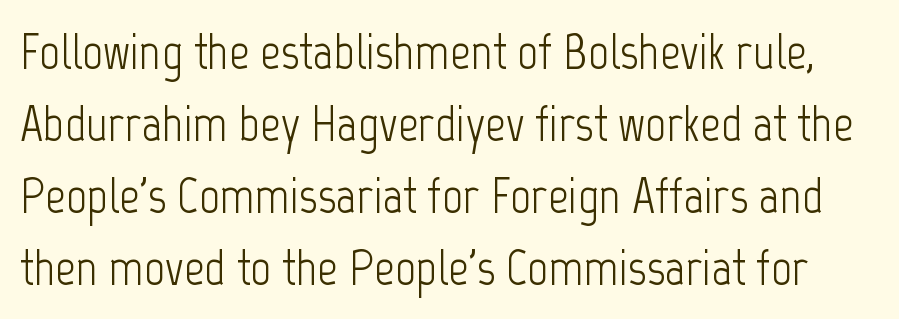
Caption: face not bold, strokes unweighted. Is there any slant? The stems are plumb. How would I describe the line gaps? Plain and ordinary. The space beneath each line is pristine and unruled.
